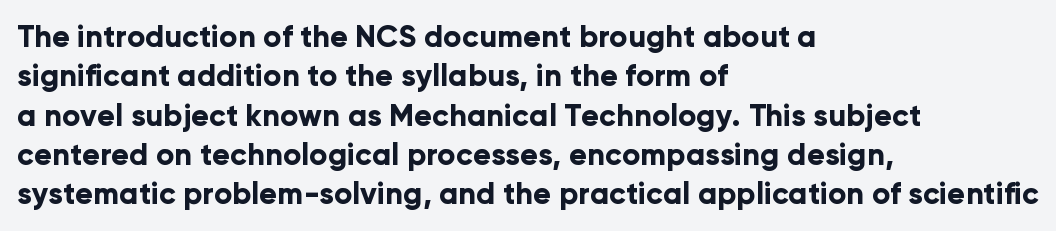
You can tell it's not italic because the verticals are truly vertical. Is this a fixed-width face? No — the glyphs have proportional, varying widths. The space between consecutive lines is moderate. Decoration check: the copy has no underline.
